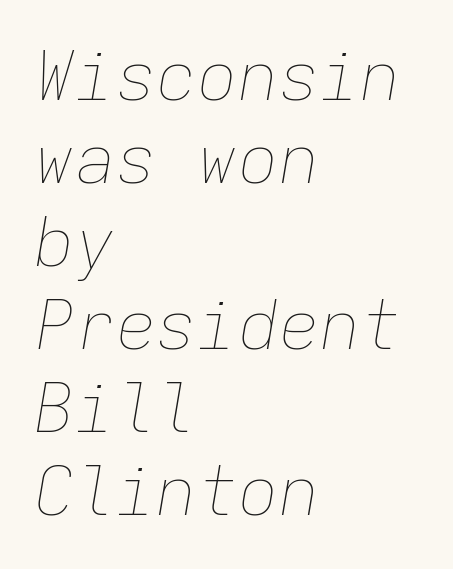
{"italic": "yes", "lean": "right", "slant_degrees": 9, "bold": "no", "weight": "thin", "width": "normal", "stroke_contrast": "low", "x_height": "medium", "monospaced": "yes", "underline": "no", "align": "left", "line_spacing_ratio": 1.22, "letter_spacing": "normal", "letter_spacing_em": 0.0, "glyph_px": 68}
